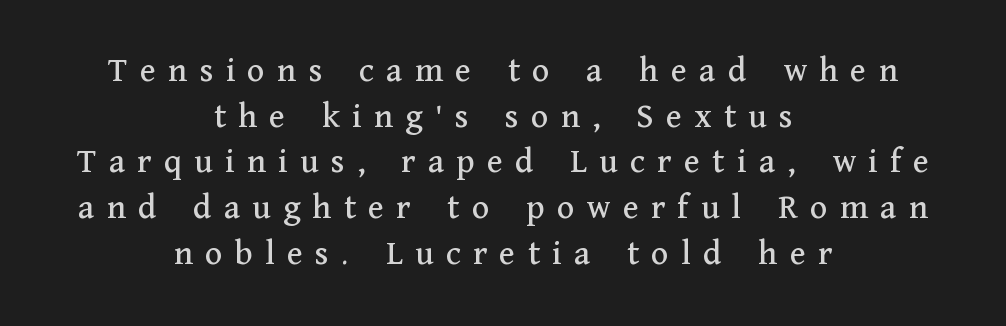
A typesetter would call this proportional, since set widths differ per character. Look at the bottom of the vertical strokes: they flare into serifs here. Alignment: centered. The type sits square on the baseline with zero lean. Glance below the letters and you will spot only blank space.
